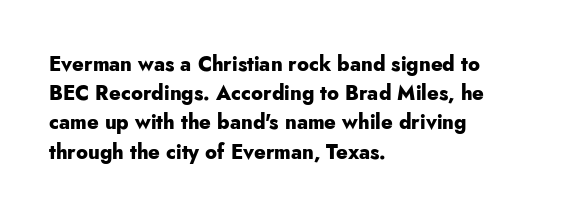
Q: Is the text bold? A: Yes.
Q: Is the text italic (slanted)? A: No, it is upright.
Q: Is the text underlined? A: No.
Q: How is the paragraph aligned? A: Left-aligned.
Q: Is the spacing between letters normal or unusually wide? A: Normal.
Q: Is the spacing between lines tight, normal or loose? A: Normal.
